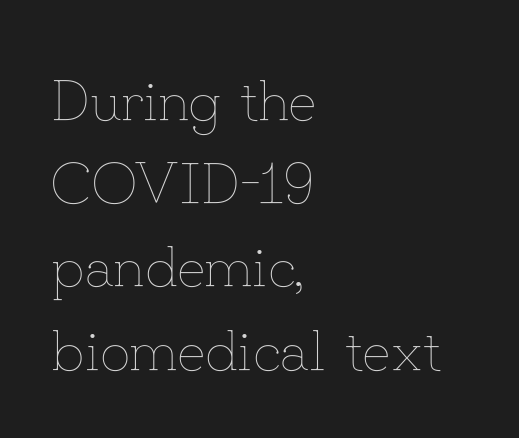
The image shows 59 px thin type, upright; set left-aligned, normal line spacing (1.41x), normal letter spacing, not underlined; low stroke contrast and a small x-height.
